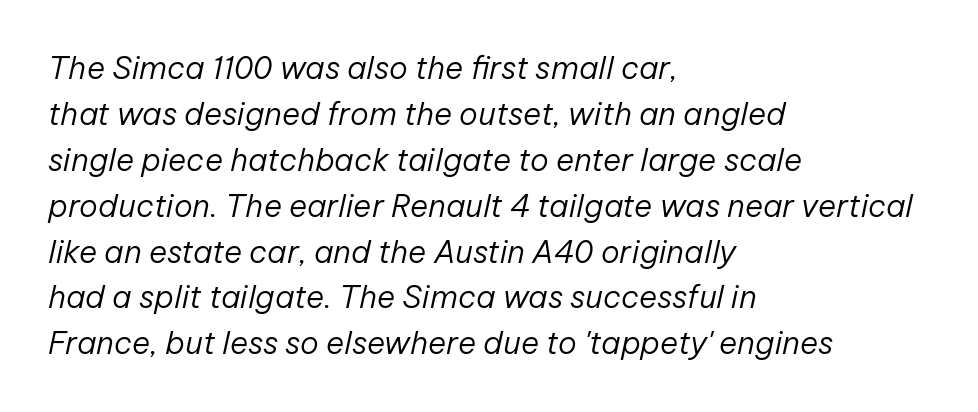
{"italic": "yes", "lean": "right", "slant_degrees": 12, "bold": "no", "weight": "regular", "width": "normal", "stroke_contrast": "low", "x_height": "medium", "monospaced": "no", "underline": "no", "align": "left", "line_spacing": "normal", "line_spacing_ratio": 1.48, "letter_spacing": "normal", "letter_spacing_em": 0.0, "glyph_px": 31}
